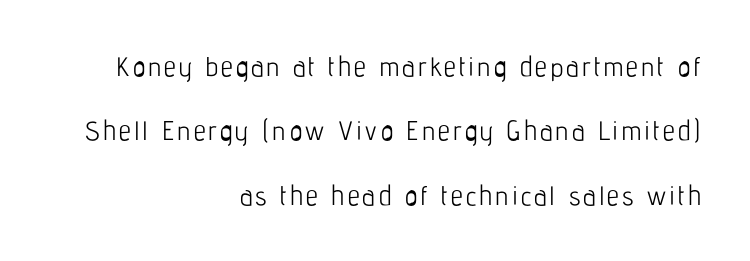
The image shows 27 px text type, upright; set right-aligned, loose line spacing (2.38x), not underlined.
